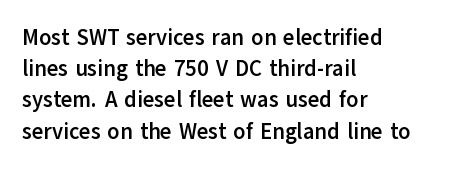
{"italic": "no", "bold": "yes", "underline": "no", "align": "left", "line_spacing": "normal", "line_spacing_ratio": 1.42, "letter_spacing": "normal", "letter_spacing_em": 0.0, "glyph_px": 22}
